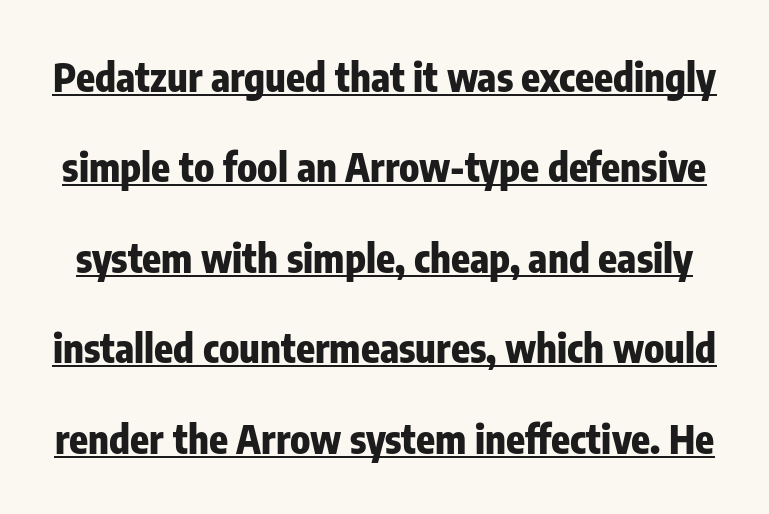
The rendering uses a bold face; every stroke is thick and dark. How would I describe the line gaps? Wide and relaxed. What kind of face is this? One without serifs — a sans. Students, note that the glyphs here touch the page at normal intervals.
